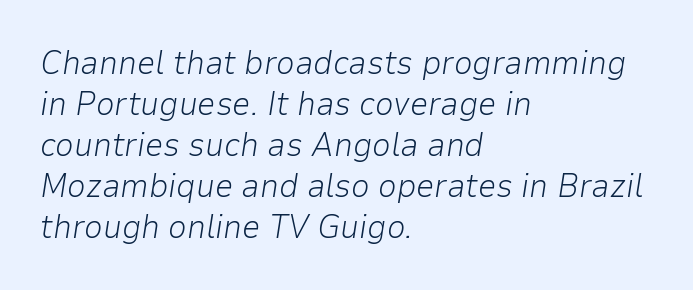
Spacing verdict: proportional, widths tailored to each character. The letters sit at their default tracking, neither squeezed nor spread. Notice how the passage keeps a crisp vertical edge on the left only. The letters are slanted; this is an italic face.
